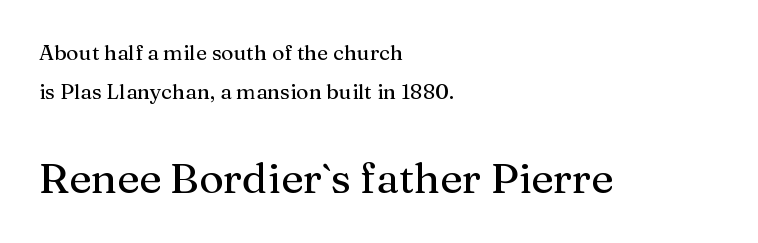
Q: Is the text italic (slanted)? A: No, it is upright.
Q: Is the typeface a serif or a sans-serif typeface? A: Serif.
Q: Is the text underlined? A: No.
Q: How is the paragraph aligned? A: Left-aligned.
Q: Is the spacing between letters normal or unusually wide? A: Normal.
Q: Which block of text is set in a larger size, the first (top) or the second (bottom)? A: The second (bottom) one.
Q: Width (condensed, normal, or wide)? A: Normal.
Q: Stroke contrast? A: Medium.
Q: x-height? A: Medium.
Q: Monospaced? A: No.
